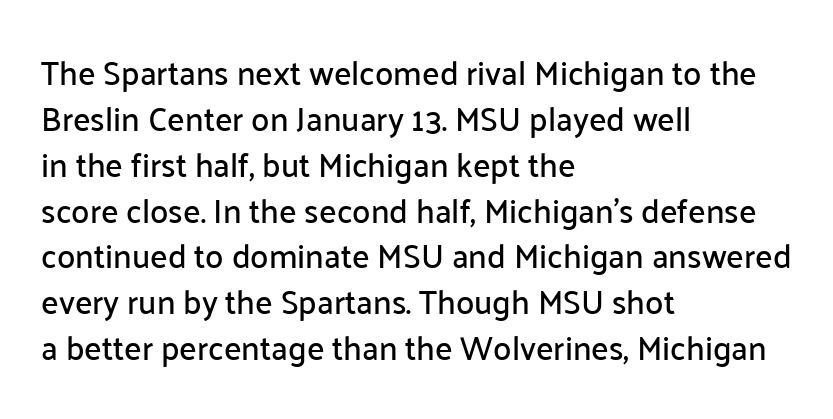
The image shows 33 px sans-serif type, upright; set left-aligned, normal line spacing (1.39x), normal letter spacing, not underlined; low stroke contrast and a medium x-height.
